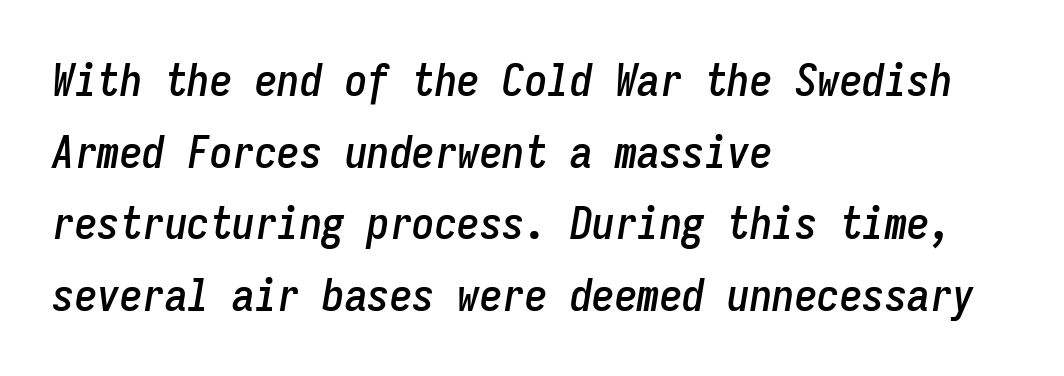
Descenders are the only things crossing below the line. A typesetter would mark this as italic. The block of text has a typical density, with ordinary space between rows. Is this a fixed-width face? Yes — each glyph sits in an identical cell.
